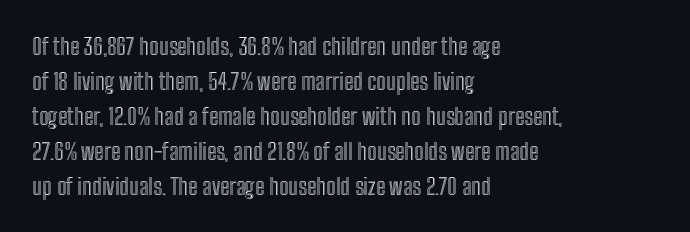
Left-aligned paragraph, ragged on the right. This sample uses an upright cut, with every glyph sitting square on the baseline. Only glyphs here, with clear space below each row. In terms of letterspacing, this is plain default setting. The line-height multiplier appears to be the usual default.
